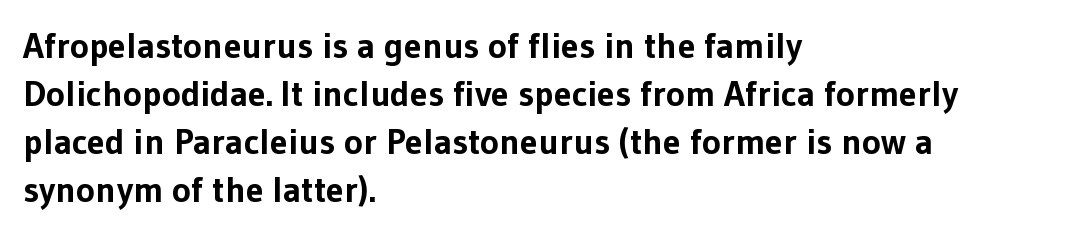
The image shows 36 px bold sans-serif type, upright; set left-aligned, normal line spacing (1.33x), normal letter spacing, not underlined; low stroke contrast and a medium x-height.
